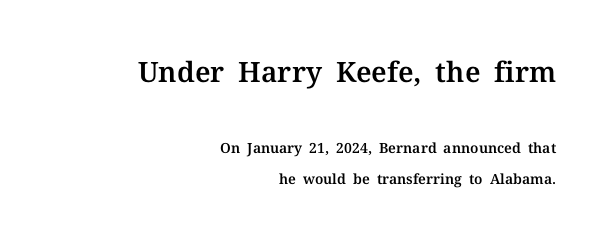
{"serif": "yes", "italic": "no", "width": "normal", "stroke_contrast": "medium", "x_height": "medium", "monospaced": "no", "underline": "no", "align": "right", "line_spacing": "loose", "line_spacing_ratio": 2.24, "letter_spacing": "normal", "letter_spacing_em": 0.0, "larger_block": "first", "size_ratio": 2.0, "glyph_px": 28}
